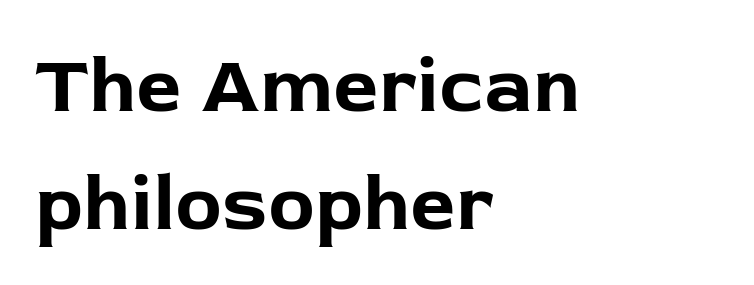
{"serif": "no", "italic": "no", "bold": "yes", "weight": "bold", "width": "normal", "stroke_contrast": "low", "x_height": "medium", "monospaced": "no", "underline": "no", "align": "left", "line_spacing": "normal", "line_spacing_ratio": 1.5, "letter_spacing": "normal", "letter_spacing_em": 0.0, "glyph_px": 79}
